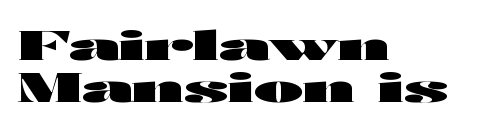
Q: Is the text bold? A: Yes.
Q: Is the text italic (slanted)? A: No, it is upright.
Q: Is the typeface a serif or a sans-serif typeface? A: Sans-serif.
Q: Is the text underlined? A: No.
Q: How is the paragraph aligned? A: Left-aligned.
Q: Is the spacing between letters normal or unusually wide? A: Normal.
Q: Is the spacing between lines tight, normal or loose? A: Tight.
Q: Width (condensed, normal, or wide)? A: Wide.
Q: Stroke contrast? A: High.
Q: x-height? A: Medium.
Q: Monospaced? A: No.
